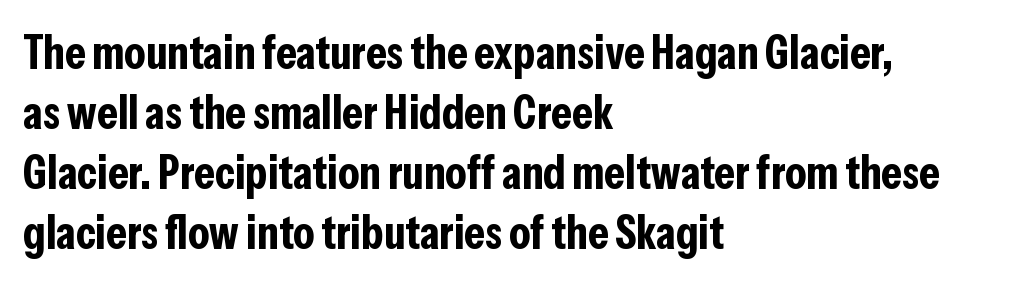
The image shows 47 px bold, condensed sans-serif type, upright; set left-aligned, normal line spacing (1.28x), normal letter spacing, not underlined; low stroke contrast and a medium x-height.
